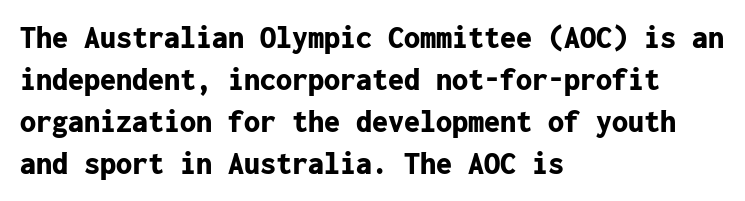
Q: Is the text bold? A: Yes.
Q: Is the text italic (slanted)? A: No, it is upright.
Q: Is the typeface a serif or a sans-serif typeface? A: Sans-serif.
Q: Is the text underlined? A: No.
Q: How is the paragraph aligned? A: Left-aligned.
Q: Is the spacing between letters normal or unusually wide? A: Normal.
Q: Is the spacing between lines tight, normal or loose? A: Normal.
Q: Width (condensed, normal, or wide)? A: Normal.
Q: Stroke contrast? A: Low.
Q: x-height? A: Medium.
Q: Monospaced? A: Yes.
